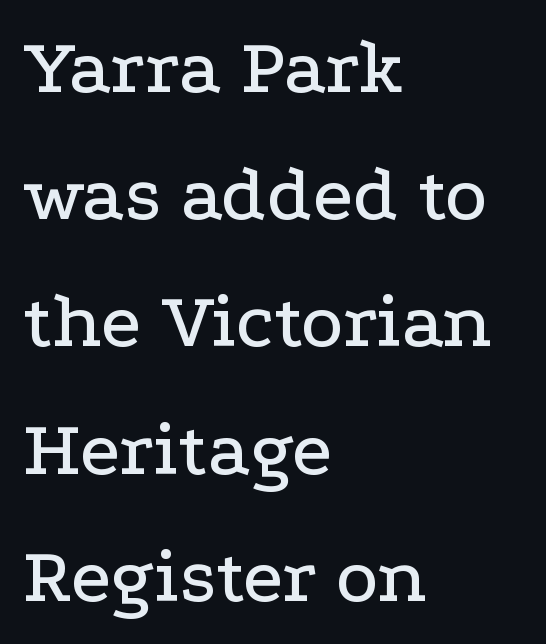
{"serif": "yes", "italic": "no", "width": "wide", "stroke_contrast": "low", "x_height": "medium", "monospaced": "no", "underline": "no", "align": "left", "line_spacing": "normal", "line_spacing_ratio": 1.59, "letter_spacing": "normal", "letter_spacing_em": 0.0, "glyph_px": 80}
